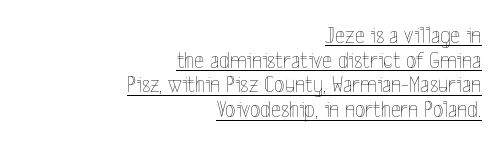
{"italic": "no", "bold": "no", "underline": "yes", "align": "right", "line_spacing": "tight", "line_spacing_ratio": 1.03, "letter_spacing": "normal", "letter_spacing_em": 0.0, "glyph_px": 24}
